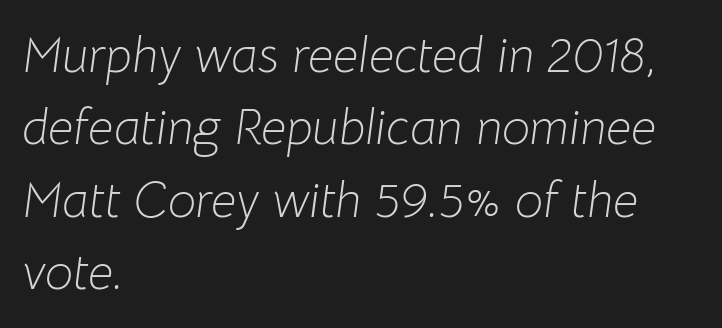
Is the block centered? No — it sits flush against the left margin. Letter spacing: default. Emphasis-style slanted type is in use. Note the varied advance widths — an 'i' is clearly narrower than an 'm'.
